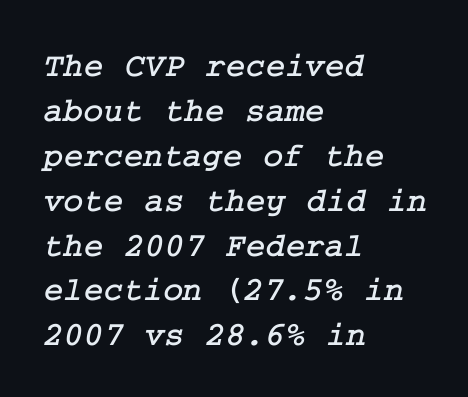
Q: Is the typeface a serif or a sans-serif typeface? A: Serif.
Q: Is the text underlined? A: No.
Q: How is the paragraph aligned? A: Left-aligned.
Q: Is the spacing between letters normal or unusually wide? A: Normal.
Q: Is the spacing between lines tight, normal or loose? A: Normal.
Q: Width (condensed, normal, or wide)? A: Normal.
Q: Stroke contrast? A: Low.
Q: x-height? A: Medium.
